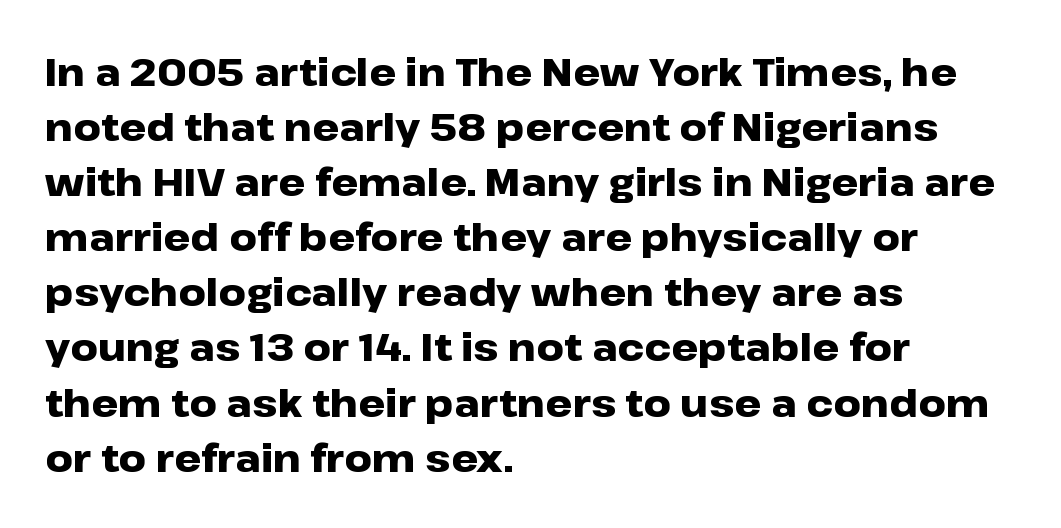
A clean baseline with only descenders dipping below it. Rendered with straight, roman letterforms. The letters advance in unequal steps, a hallmark of proportional type. Type style note: lacks serifs. Spacing between characters is what you'd get straight out of the box.
